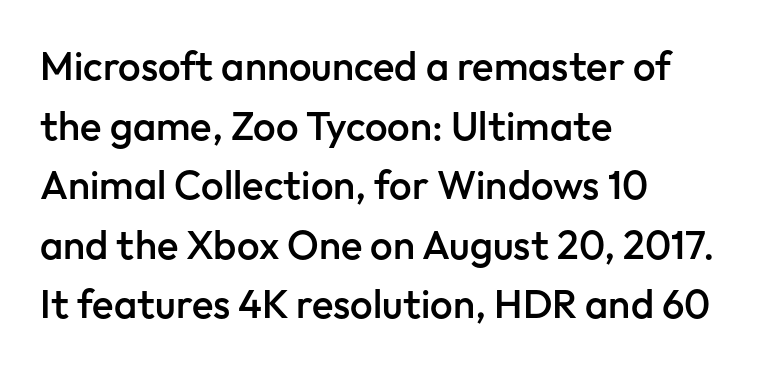
One-word summary of the alignment: left. A typesetter would label this face a sans. Does extra space separate the letters? No, they use regular spacing. Emphasis by weight is partial: semibold. How would I describe the line gaps? Plain and ordinary.
